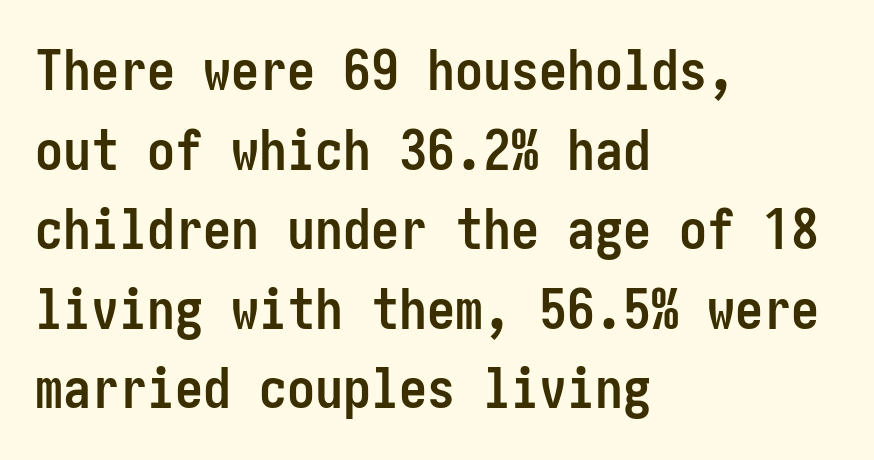
What stands out about the letter spacing? Nothing — it is the standard amount. The glyphs in this specimen are sans serif. Does the copy run flush right? No — it runs flush left. Does the leading feel generous? No, just average. Words float on clear page, feet unadorned. Ascenders rise straight up at ninety degrees.
